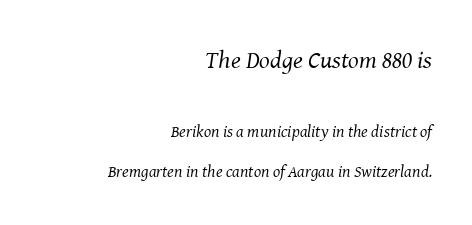
{"italic": "yes", "lean": "right", "slant_degrees": 8, "bold": "no", "underline": "no", "align": "right", "line_spacing": "loose", "line_spacing_ratio": 2.34, "letter_spacing": "normal", "letter_spacing_em": 0.0, "larger_block": "first", "size_ratio": 1.47, "glyph_px": 25}
